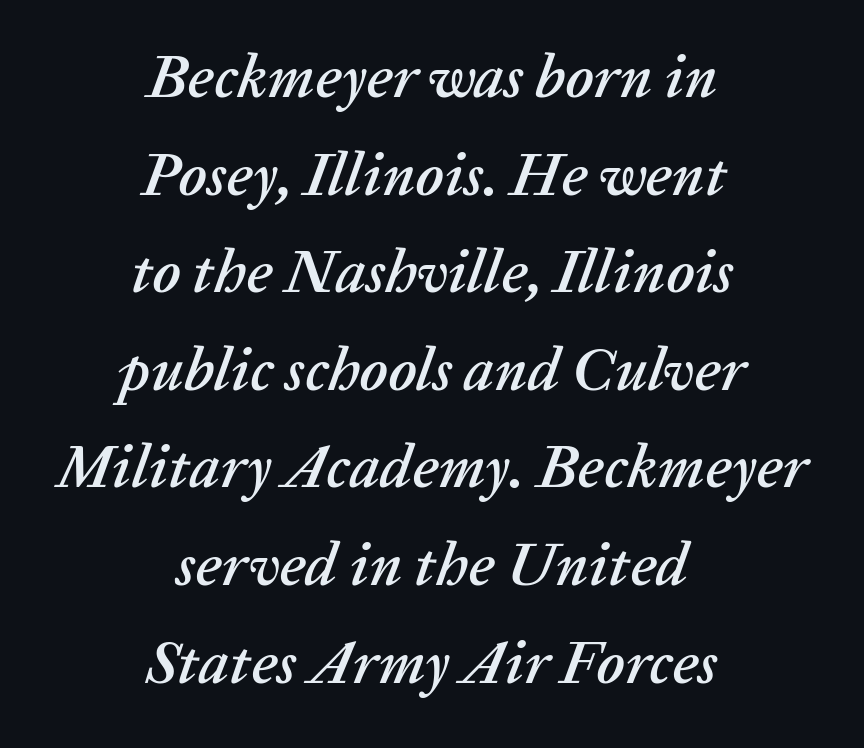
The image shows 61 px text type, italic (leaning right); set centered, normal line spacing (1.6x), normal letter spacing, not underlined; low stroke contrast and a medium x-height.
